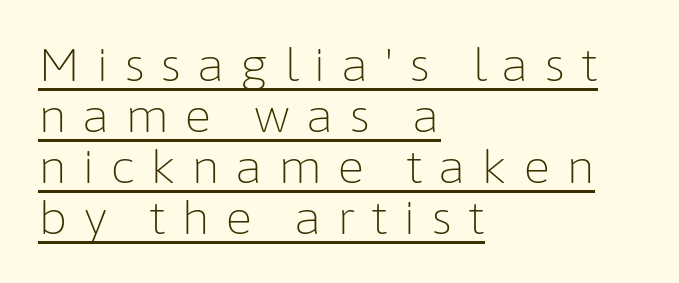
The rendering uses natural spacing where letterforms have individual widths. One-word summary of the alignment: left. Decoration check: the copy is underlined. Check where the strokes stop: nothing finishes them off — pure sans. Tightly led — the rows are bunched.
